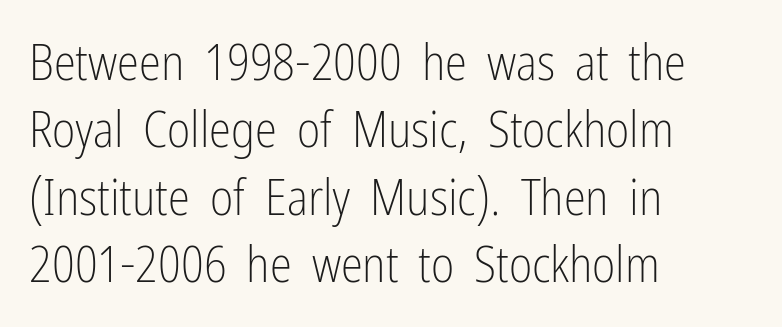
The image shows 50 px light, condensed sans-serif type, upright; set left-aligned, normal line spacing (1.35x), normal letter spacing, not underlined; low stroke contrast and a medium x-height.
